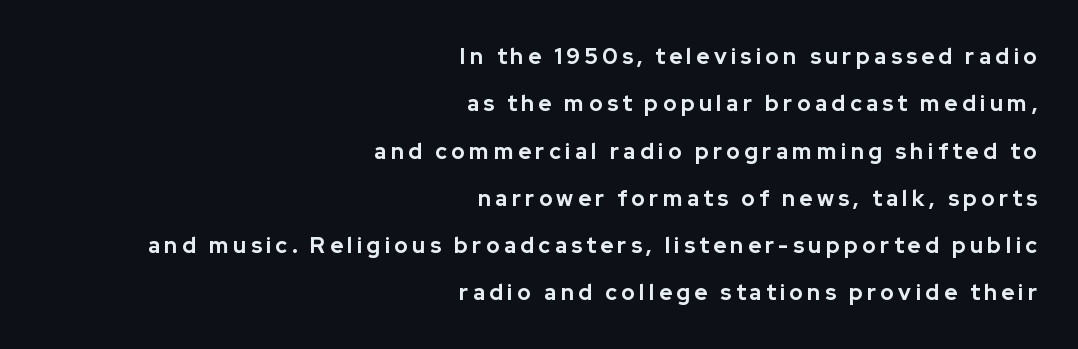
{"italic": "no", "bold": "yes", "underline": "no", "align": "right", "line_spacing": "loose", "line_spacing_ratio": 2.15, "letter_spacing": "wide", "letter_spacing_em": 0.2, "glyph_px": 22}
